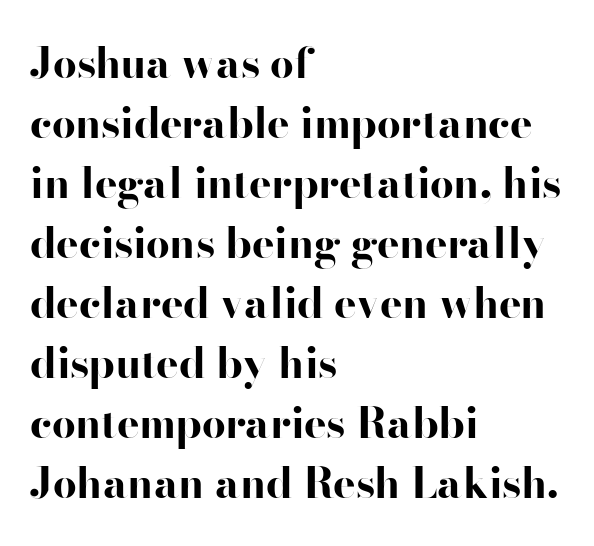
Every letter is thick-stroked: bold, no question. The lines in this sample share a left origin and differ only in where they stop. The lettering stays uniformly vertical, giving the passage a roman look. This sample has the flowing, uneven cadence of proportional lettering.
